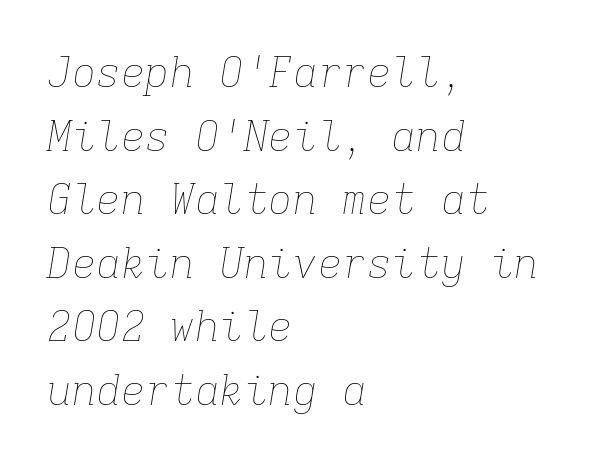
{"italic": "yes", "lean": "right", "slant_degrees": 9, "bold": "no", "weight": "thin", "width": "normal", "stroke_contrast": "low", "x_height": "medium", "monospaced": "yes", "underline": "no", "align": "left", "line_spacing": "normal", "line_spacing_ratio": 1.55, "letter_spacing": "normal", "letter_spacing_em": 0.0, "glyph_px": 41}
